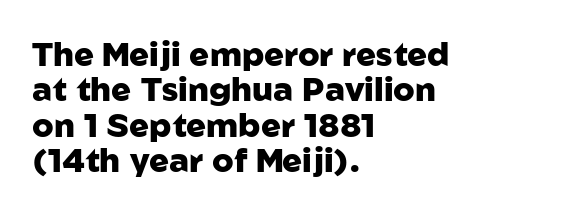
Varying glyph widths throughout — classic text-font behaviour. The passage is arranged the way most books set body copy — flush left. Strokes here are thick enough to call this a true bold. Serif or sans? Sans — the stroke terminals are bare. Does extra space separate the letters? No, they use regular spacing. Descenders are the only things crossing below the line.
